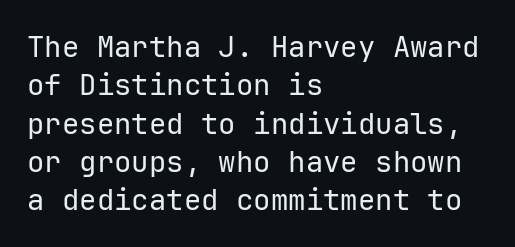
Q: Is the text bold? A: No.
Q: Is the text italic (slanted)? A: No, it is upright.
Q: Is the typeface a serif or a sans-serif typeface? A: Sans-serif.
Q: Is the text underlined? A: No.
Q: How is the paragraph aligned? A: Left-aligned.
Q: Is the spacing between letters normal or unusually wide? A: Normal.
Q: Is the spacing between lines tight, normal or loose? A: Normal.
Q: Width (condensed, normal, or wide)? A: Normal.
Q: Stroke contrast? A: Low.
Q: x-height? A: Medium.
Q: Monospaced? A: Yes.
